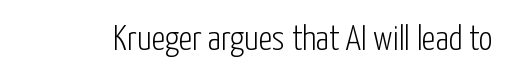
The image shows 35 px light, condensed sans-serif type, upright; set normal letter spacing, not underlined; low stroke contrast and a medium x-height.
